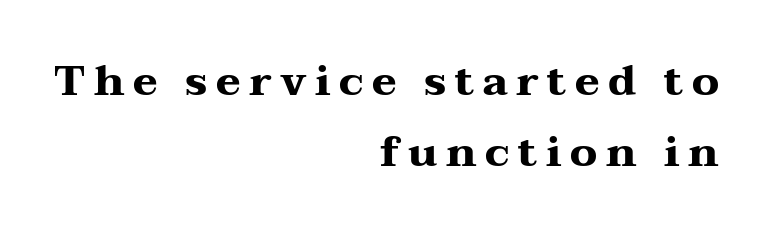
The image shows 42 px heavy, wide serif type, upright; set right-aligned, normal line spacing (1.68x), unusually wide letter spacing (+0.2 em), not underlined; medium stroke contrast and a medium x-height.
